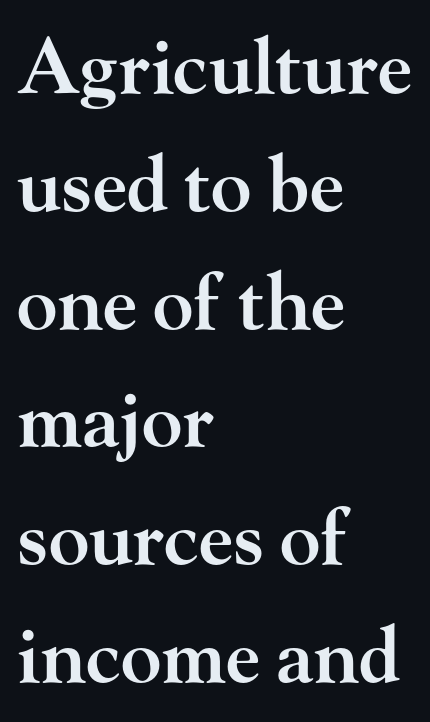
Q: Is the text bold? A: Semi-bold.
Q: Is the text italic (slanted)? A: No, it is upright.
Q: Is the typeface a serif or a sans-serif typeface? A: Serif.
Q: Is the text underlined? A: No.
Q: How is the paragraph aligned? A: Left-aligned.
Q: Is the spacing between letters normal or unusually wide? A: Normal.
Q: Is the spacing between lines tight, normal or loose? A: Normal.
Q: Width (condensed, normal, or wide)? A: Wide.
Q: Stroke contrast? A: High.
Q: x-height? A: Small.
Q: Monospaced? A: No.
